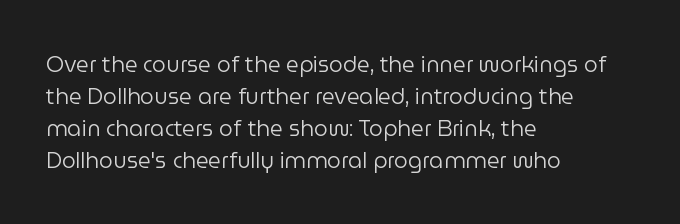
{"italic": "no", "bold": "no", "underline": "no", "align": "left", "line_spacing": "normal", "line_spacing_ratio": 1.45, "letter_spacing": "normal", "letter_spacing_em": 0.0, "glyph_px": 22}
